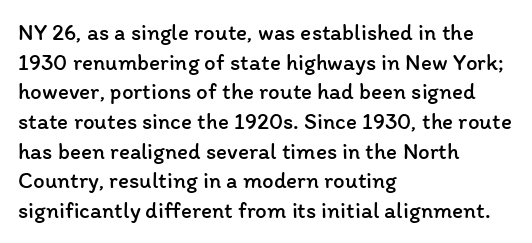
Q: Is the text bold? A: No.
Q: Is the text italic (slanted)? A: No, it is upright.
Q: Is the text underlined? A: No.
Q: How is the paragraph aligned? A: Left-aligned.
Q: Is the spacing between letters normal or unusually wide? A: Normal.
Q: Is the spacing between lines tight, normal or loose? A: Normal.
